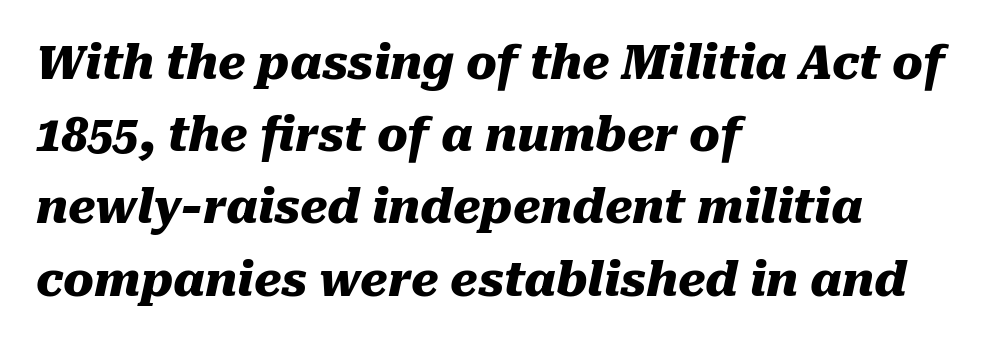
{"italic": "yes", "lean": "right", "slant_degrees": 10, "bold": "yes", "weight": "heavy", "width": "normal", "stroke_contrast": "medium", "x_height": "medium", "monospaced": "no", "underline": "no", "align": "left", "line_spacing": "normal", "line_spacing_ratio": 1.57, "letter_spacing": "normal", "letter_spacing_em": 0.0, "glyph_px": 46}
